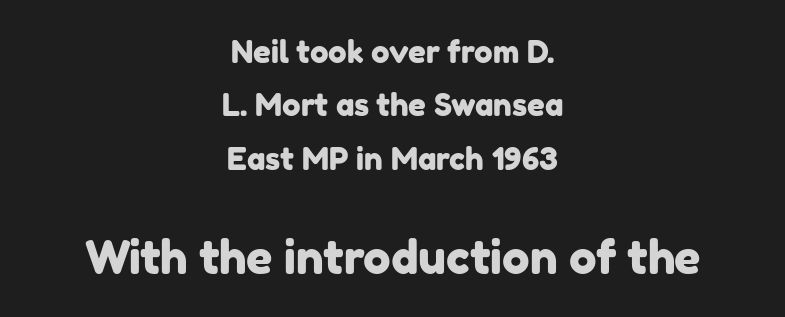
The image shows 46 px sans-serif type; set centered, line spacing 1.72x, normal letter spacing, not underlined; the second (bottom) block is 1.48x larger; low stroke contrast and a medium x-height.
